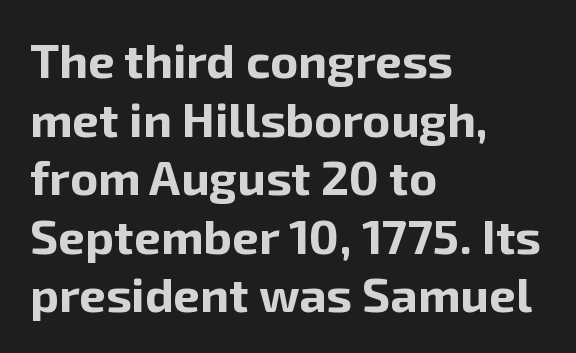
Q: Is the text bold? A: Yes.
Q: Is the text italic (slanted)? A: No, it is upright.
Q: Is the typeface a serif or a sans-serif typeface? A: Sans-serif.
Q: Is the text underlined? A: No.
Q: How is the paragraph aligned? A: Left-aligned.
Q: Is the spacing between letters normal or unusually wide? A: Normal.
Q: Width (condensed, normal, or wide)? A: Normal.
Q: Stroke contrast? A: Low.
Q: x-height? A: Medium.
Q: Monospaced? A: No.
